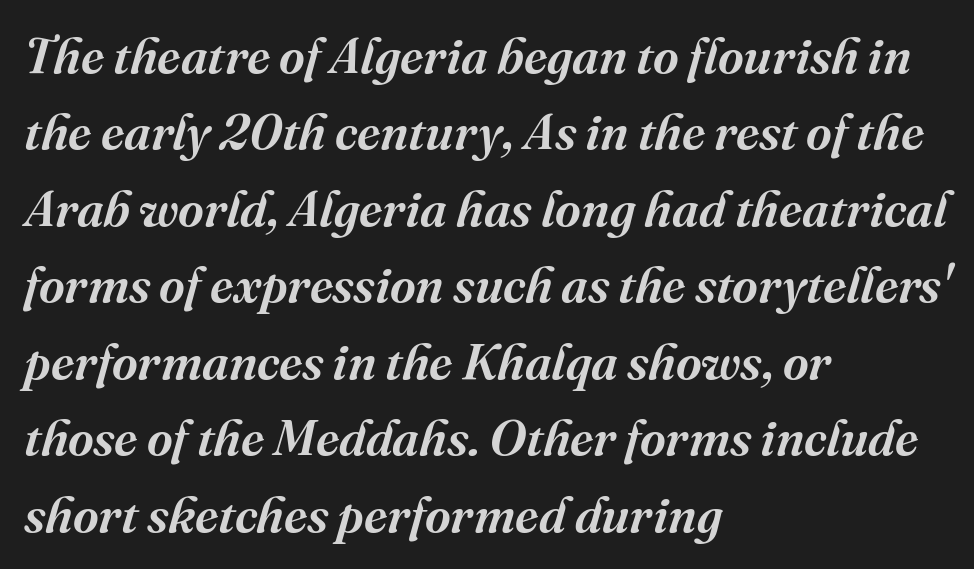
The image shows 50 px serif type, italic (leaning right); set left-aligned, normal line spacing (1.53x), normal letter spacing, not underlined; medium stroke contrast and a medium x-height.
